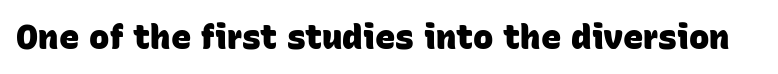
The image shows 34 px heavy sans-serif type; set normal letter spacing, not underlined; low stroke contrast and a large x-height.
